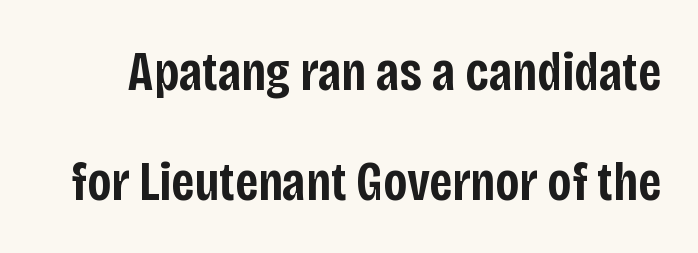
The image shows 56 px semibold, condensed sans-serif type, upright; set loose line spacing (1.96x), normal letter spacing, not underlined; low stroke contrast and a large x-height.
